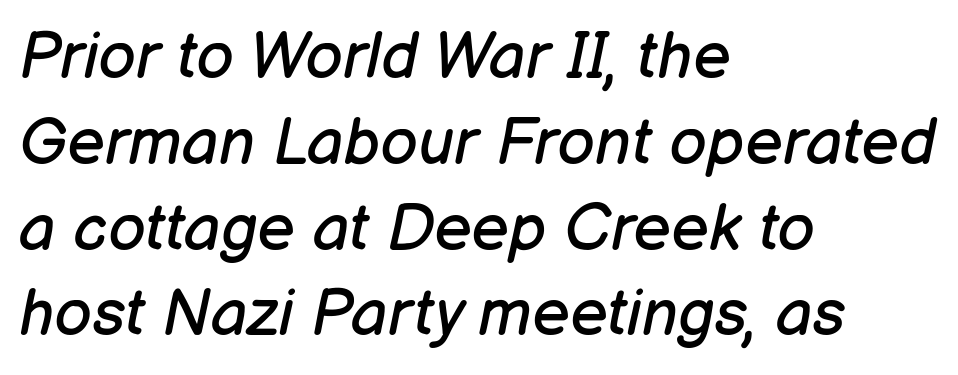
Q: Is the text bold? A: No.
Q: Is the text italic (slanted)? A: Yes, it leans right by about 12 degrees.
Q: Is the text underlined? A: No.
Q: How is the paragraph aligned? A: Left-aligned.
Q: Is the spacing between letters normal or unusually wide? A: Normal.
Q: Is the spacing between lines tight, normal or loose? A: Normal.
Q: Width (condensed, normal, or wide)? A: Normal.
Q: Stroke contrast? A: Low.
Q: x-height? A: Medium.
Q: Monospaced? A: No.
